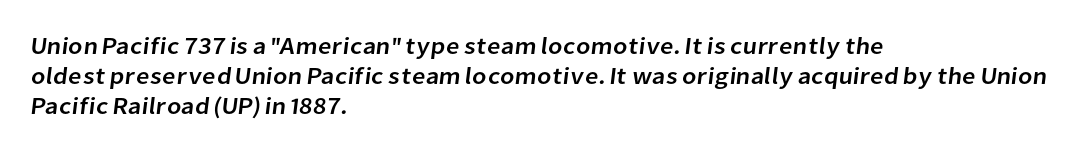
{"underline": "no", "align": "left", "line_spacing": "normal", "line_spacing_ratio": 1.25, "letter_spacing": "normal", "letter_spacing_em": 0.0, "glyph_px": 24}
